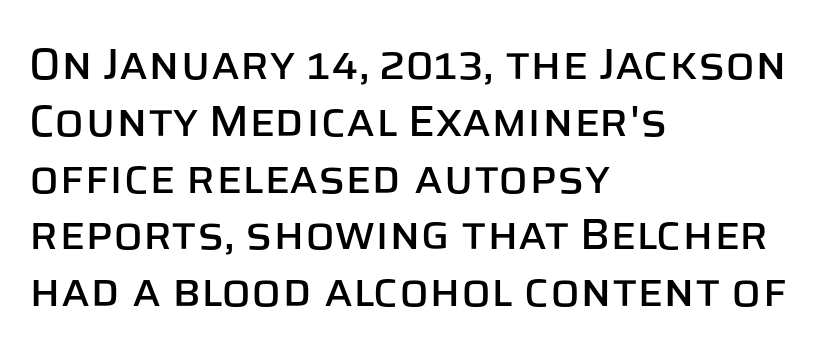
The image shows 44 px sans-serif type, upright; set left-aligned, normal line spacing (1.29x), normal letter spacing, not underlined; low stroke contrast and a large x-height.
